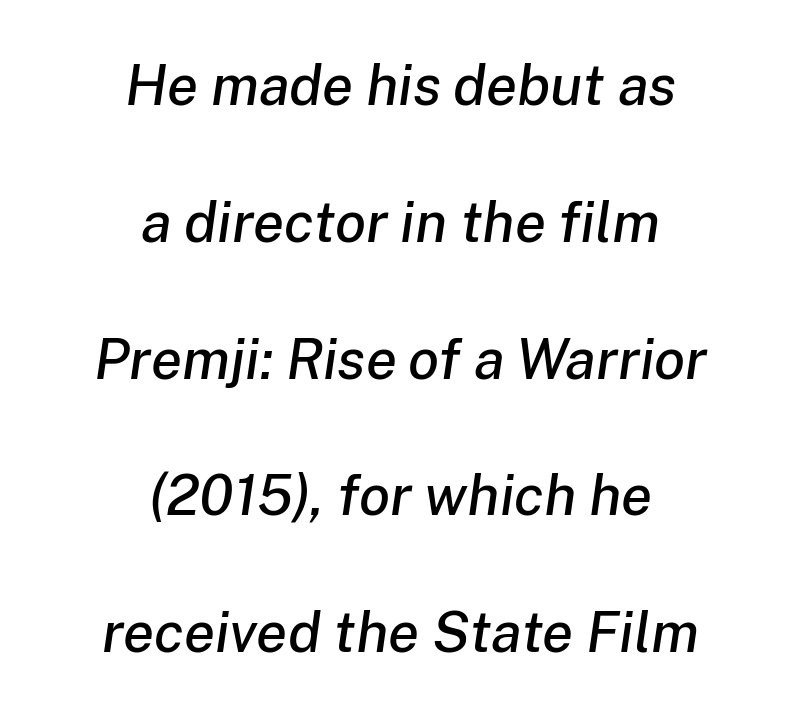
{"italic": "yes", "lean": "right", "slant_degrees": 8, "width": "normal", "stroke_contrast": "low", "x_height": "medium", "monospaced": "no", "underline": "no", "align": "center", "line_spacing": "loose", "line_spacing_ratio": 2.4, "letter_spacing": "normal", "letter_spacing_em": 0.0, "glyph_px": 57}
